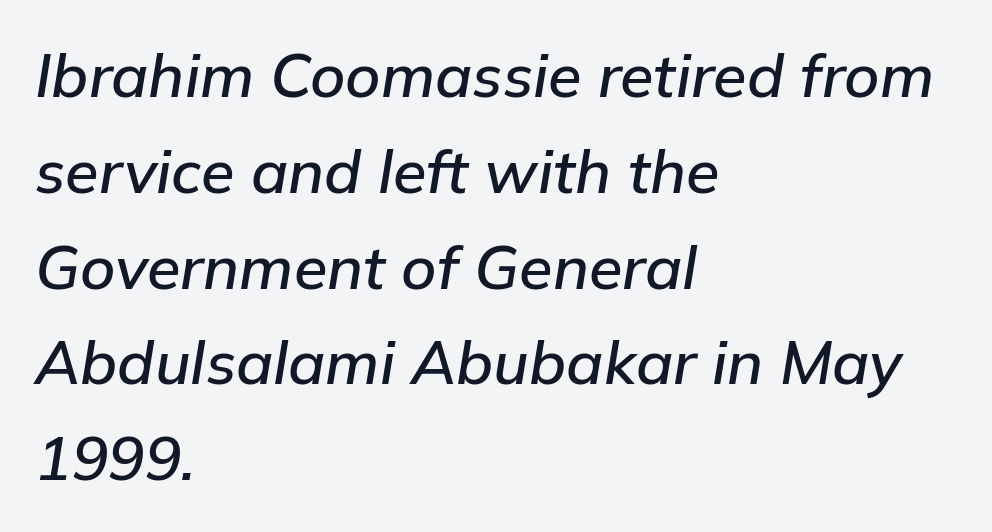
The image shows 61 px text type, italic (leaning right); set left-aligned, normal line spacing (1.57x), normal letter spacing, not underlined; low stroke contrast and a medium x-height.
